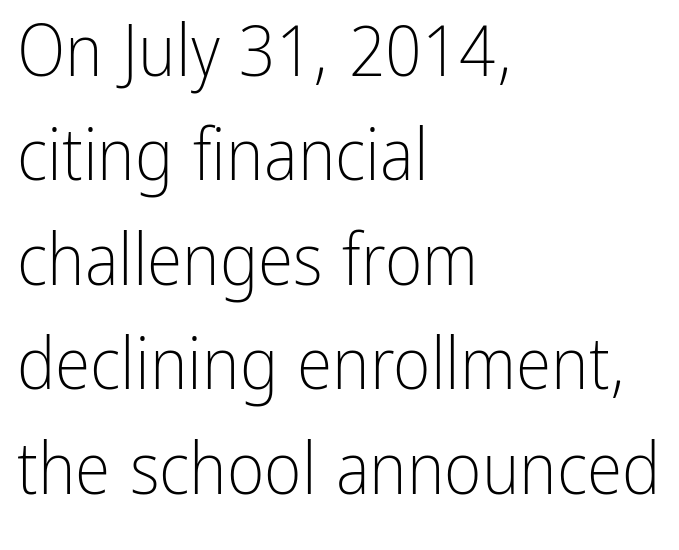
Q: Is the text bold? A: No.
Q: Is the text italic (slanted)? A: No, it is upright.
Q: Is the typeface a serif or a sans-serif typeface? A: Sans-serif.
Q: Is the text underlined? A: No.
Q: How is the paragraph aligned? A: Left-aligned.
Q: Is the spacing between letters normal or unusually wide? A: Normal.
Q: Is the spacing between lines tight, normal or loose? A: Normal.
Q: Width (condensed, normal, or wide)? A: Condensed.
Q: Stroke contrast? A: Low.
Q: x-height? A: Medium.
Q: Monospaced? A: No.
